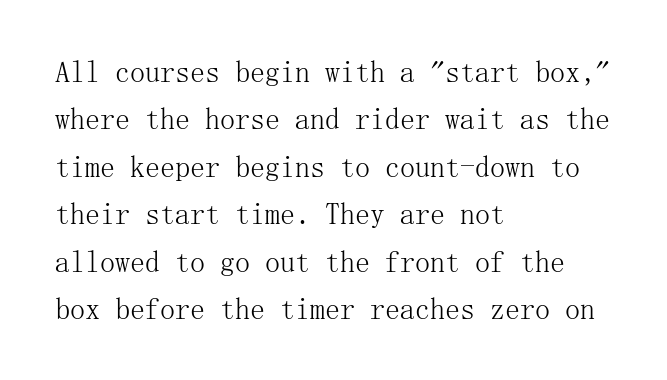
Does the leading feel generous? No, just average. Is this a heavy cut? Hardly; it is regular or lighter. Unlike italic type, these characters show no tilt at all. The setting favours the left margin, as ordinary paragraphs usually do. The baseline area is clear.
